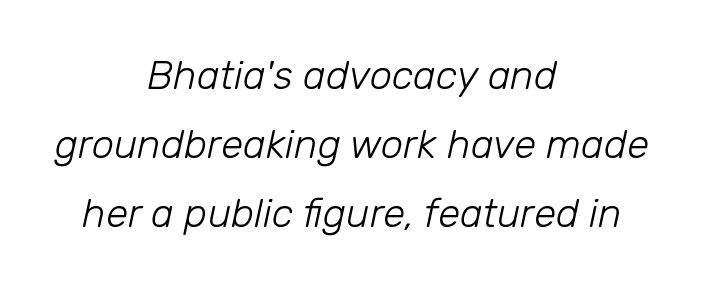
Q: Is the text bold? A: No.
Q: Is the text italic (slanted)? A: Yes, it leans right by about 12 degrees.
Q: Is the text underlined? A: No.
Q: How is the paragraph aligned? A: Centered.
Q: Is the spacing between letters normal or unusually wide? A: Normal.
Q: Width (condensed, normal, or wide)? A: Normal.
Q: Stroke contrast? A: Low.
Q: x-height? A: Medium.
Q: Monospaced? A: No.
